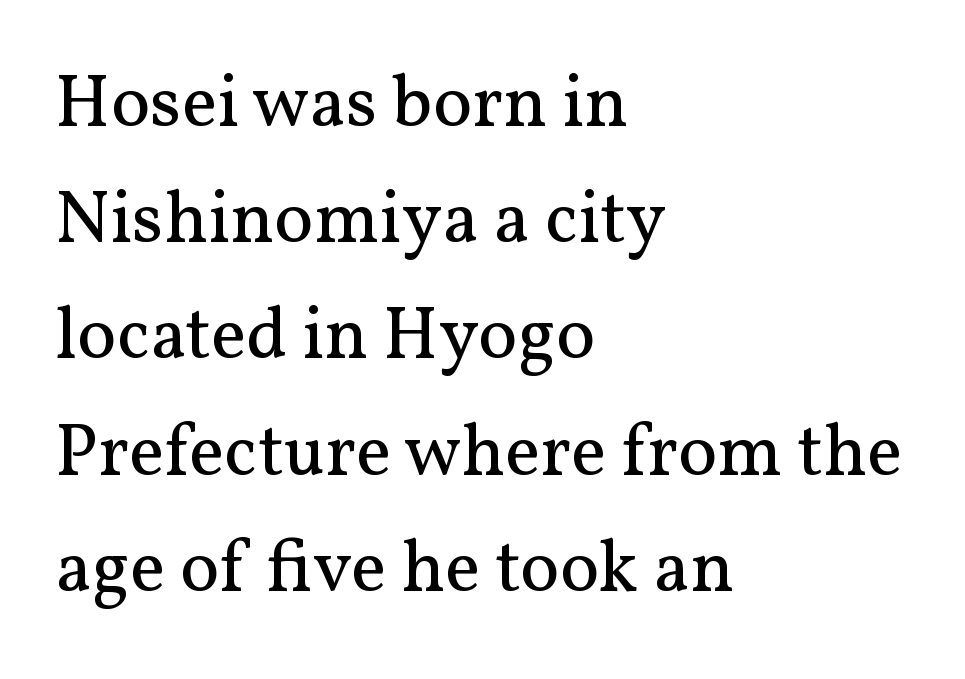
{"serif": "yes", "italic": "no", "bold": "no", "weight": "regular", "width": "normal", "stroke_contrast": "medium", "x_height": "medium", "monospaced": "no", "underline": "no", "align": "left", "line_spacing": "normal", "line_spacing_ratio": 1.57, "letter_spacing": "normal", "letter_spacing_em": 0.0, "glyph_px": 74}
